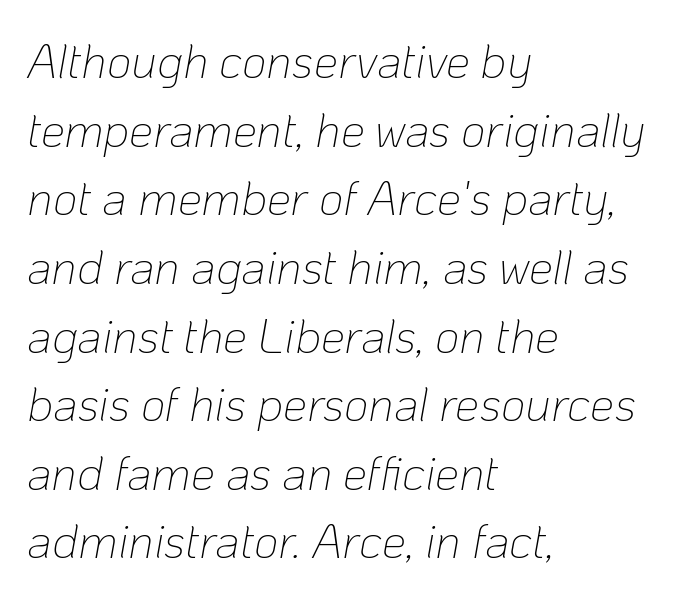
{"italic": "yes", "lean": "right", "slant_degrees": 10, "bold": "no", "weight": "thin", "width": "normal", "stroke_contrast": "low", "x_height": "medium", "monospaced": "no", "underline": "no", "align": "left", "line_spacing": "normal", "line_spacing_ratio": 1.43, "letter_spacing": "normal", "letter_spacing_em": 0.0, "glyph_px": 48}
